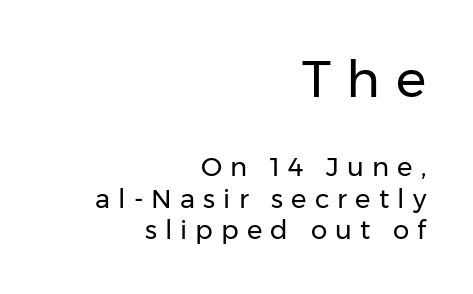
Rule under the text: the space is simply empty. The face looks like a standard text weight, possibly lighter. Varying glyph widths throughout — classic text-font behaviour. Are there feet on the stems? There aren't — it's a sans. A typesetter would call this heavily tracked-out type.
